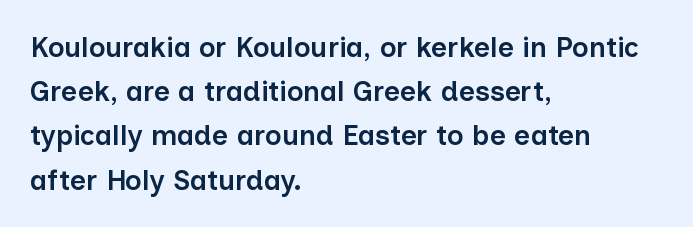
{"serif": "no", "italic": "no", "bold": "semi", "weight": "semibold", "width": "normal", "stroke_contrast": "low", "x_height": "medium", "monospaced": "no", "underline": "no", "align": "left", "line_spacing": "normal", "line_spacing_ratio": 1.58, "letter_spacing": "normal", "letter_spacing_em": 0.0, "glyph_px": 28}
